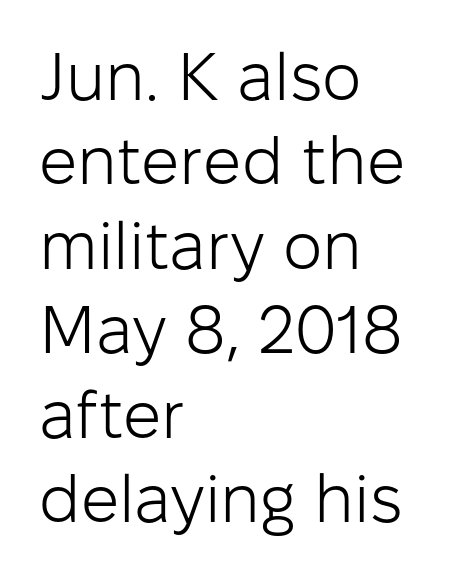
The image shows 67 px light sans-serif type, upright; set left-aligned, normal line spacing (1.26x), normal letter spacing, not underlined; low stroke contrast and a medium x-height.
